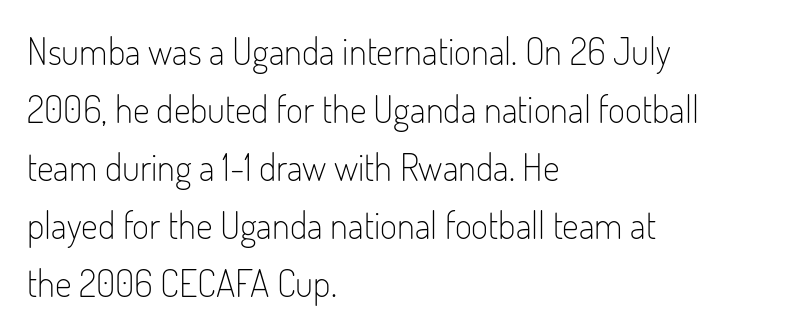
Here the glyphs are tracked normally, forming tight word shapes. This block has exactly the height ordinary leading produces. Check under the words: just untouched page. Type style note: lacks serifs. The letterforms sit at book weight or below. Horizontal alignment here is leftward, the default for most running prose.
